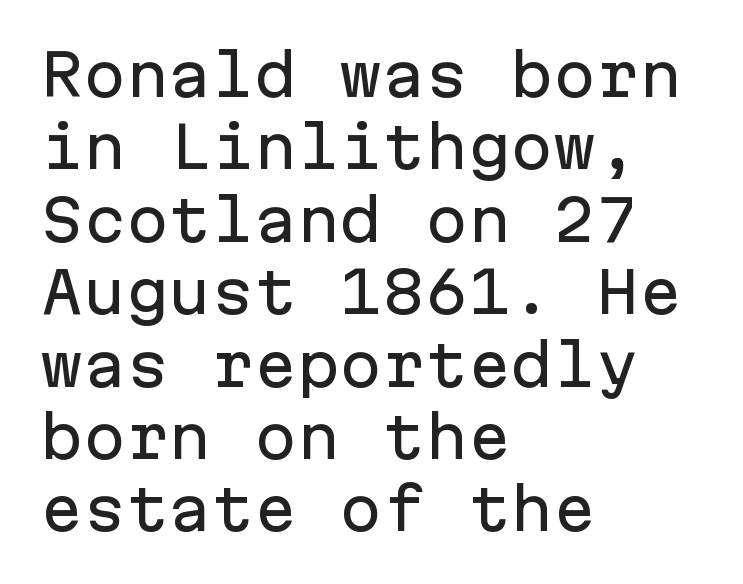
This rendering employs a face without finishing strokes, i.e., a sans-serif. Short and long lines alike share a common starting point at left. Anything drawn beneath the words? Only blank space. What's the leading like? Ordinary, nothing unusual.
